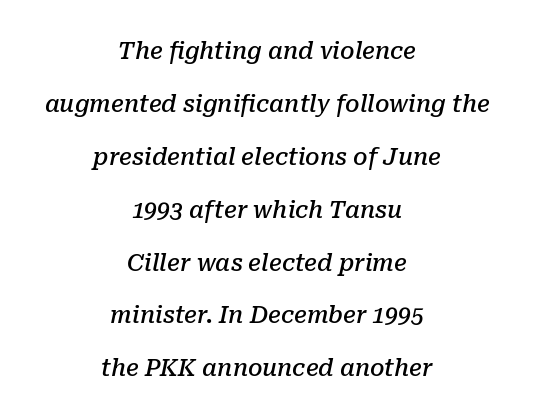
The image shows 23 px text type, italic (leaning right); set centered, loose line spacing (2.3x), normal letter spacing, not underlined.
